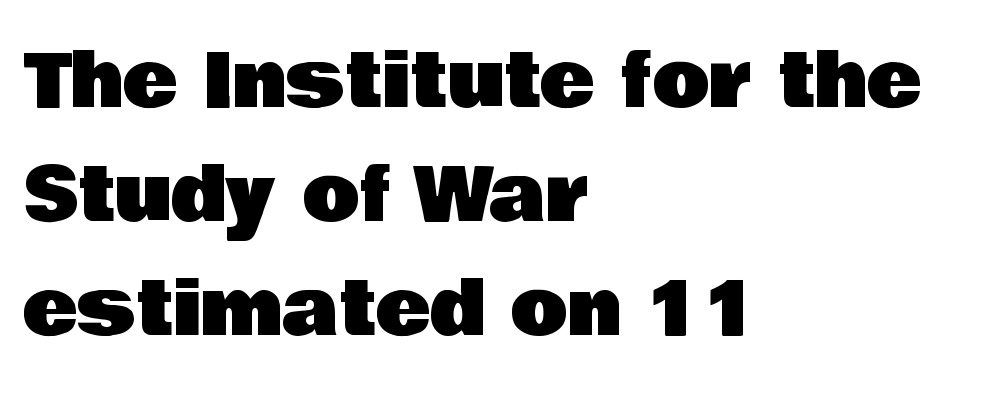
Q: Is the text italic (slanted)? A: No, it is upright.
Q: Is the typeface a serif or a sans-serif typeface? A: Sans-serif.
Q: Is the text underlined? A: No.
Q: How is the paragraph aligned? A: Left-aligned.
Q: Is the spacing between letters normal or unusually wide? A: Normal.
Q: Is the spacing between lines tight, normal or loose? A: Normal.
Q: Width (condensed, normal, or wide)? A: Normal.
Q: Stroke contrast? A: Low.
Q: x-height? A: Large.
Q: Monospaced? A: No.
